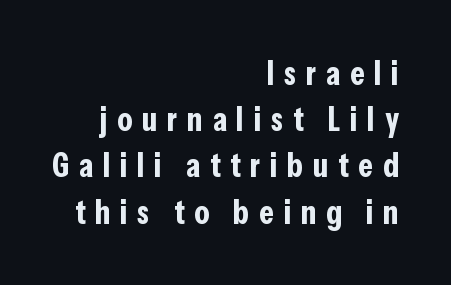
{"serif": "no", "italic": "no", "bold": "yes", "weight": "bold", "width": "condensed", "stroke_contrast": "low", "x_height": "medium", "monospaced": "no", "underline": "no", "align": "right", "line_spacing": "normal", "line_spacing_ratio": 1.36, "letter_spacing": "wide", "letter_spacing_em": 0.28, "glyph_px": 34}
